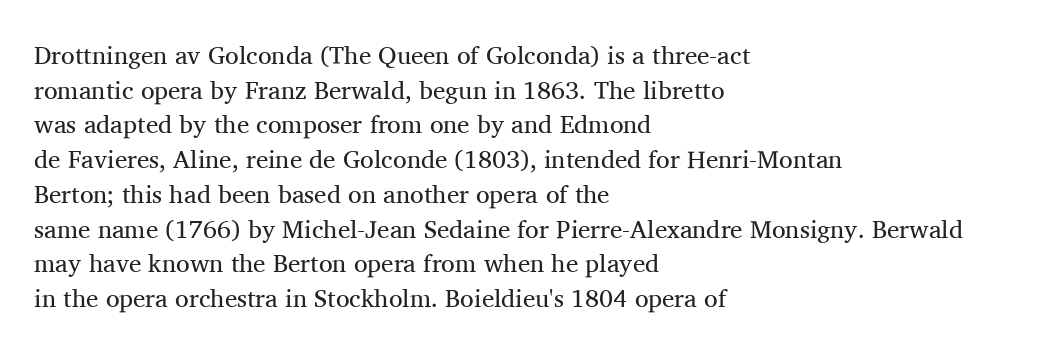
The letters stand straight up with perfectly vertical stems. The typesetter chose a ragged-right arrangement here. What's the leading like? Ordinary, nothing unusual. Nothing unusual about the tracking: characters are spaced as the font intends. Is the stroke heavy? The answer is a plain regular-or-lighter.
